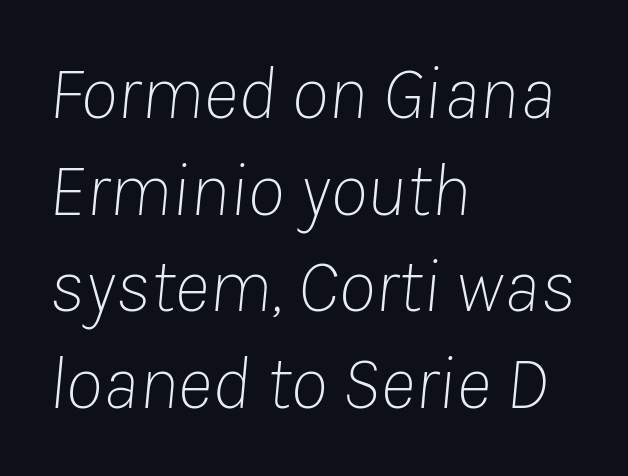
{"italic": "yes", "lean": "right", "slant_degrees": 8, "bold": "no", "weight": "thin", "width": "normal", "stroke_contrast": "low", "x_height": "medium", "monospaced": "no", "underline": "no", "align": "left", "line_spacing": "normal", "line_spacing_ratio": 1.27, "letter_spacing": "normal", "letter_spacing_em": 0.0, "glyph_px": 76}
